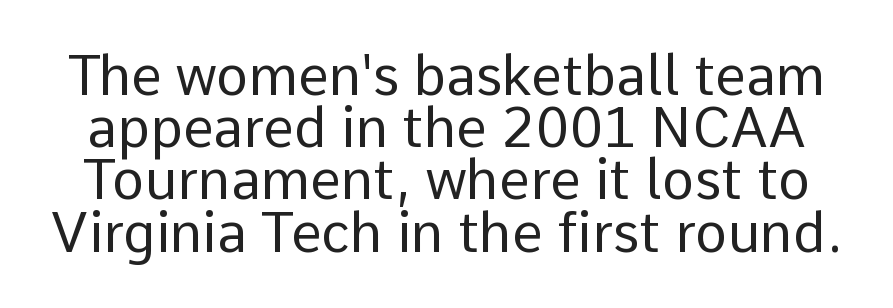
Q: Is the text bold? A: No.
Q: Is the text italic (slanted)? A: No, it is upright.
Q: Is the typeface a serif or a sans-serif typeface? A: Sans-serif.
Q: Is the text underlined? A: No.
Q: Is the spacing between letters normal or unusually wide? A: Normal.
Q: Is the spacing between lines tight, normal or loose? A: Tight.
Q: Width (condensed, normal, or wide)? A: Normal.
Q: Stroke contrast? A: Low.
Q: x-height? A: Medium.
Q: Monospaced? A: No.
